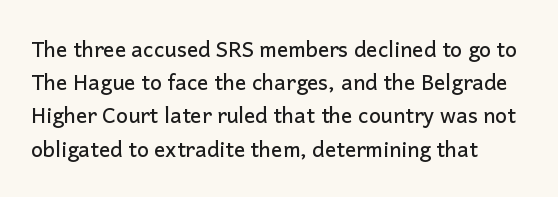
The image shows 21 px text type, upright; set normal line spacing (1.58x), normal letter spacing, not underlined.
